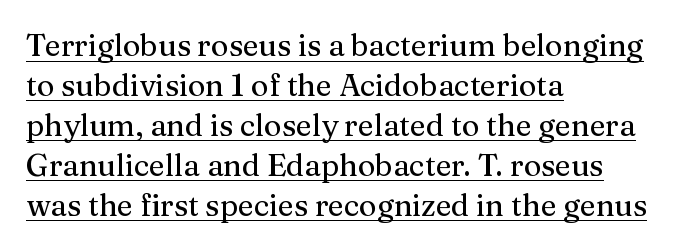
{"serif": "yes", "italic": "no", "width": "normal", "stroke_contrast": "medium", "x_height": "medium", "monospaced": "no", "underline": "yes", "align": "left", "line_spacing": "normal", "line_spacing_ratio": 1.33, "letter_spacing": "normal", "letter_spacing_em": 0.0, "glyph_px": 30}
